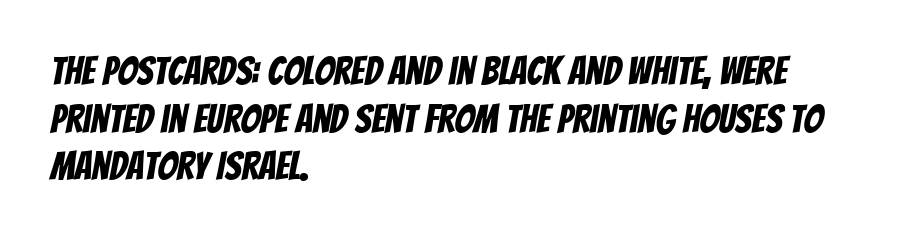
Beneath every word, the page is bare. Character widths vary here, with narrow letters taking less room than wide ones. Letter spacing: default. The paragraph has a hard left edge and a soft right edge. Typographically, this falls in the sans-serif category.
